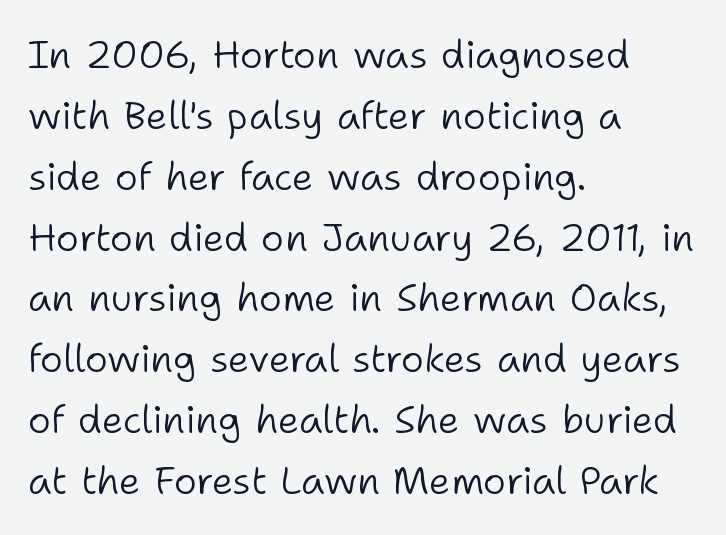
The image shows 39 px light sans-serif type, upright; set left-aligned, normal line spacing (1.56x), normal letter spacing, not underlined; low stroke contrast and a medium x-height.
